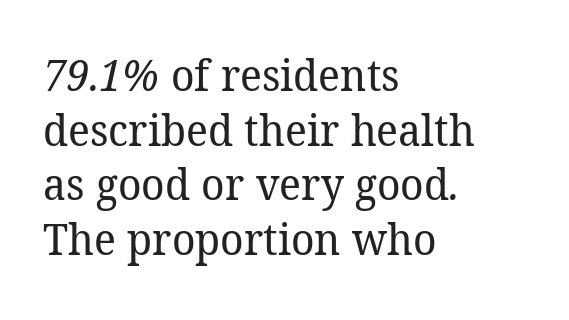
The image shows 44 px regular-weight serif type; set left-aligned, line spacing 1.24x, normal letter spacing, not underlined; low stroke contrast and a medium x-height.
